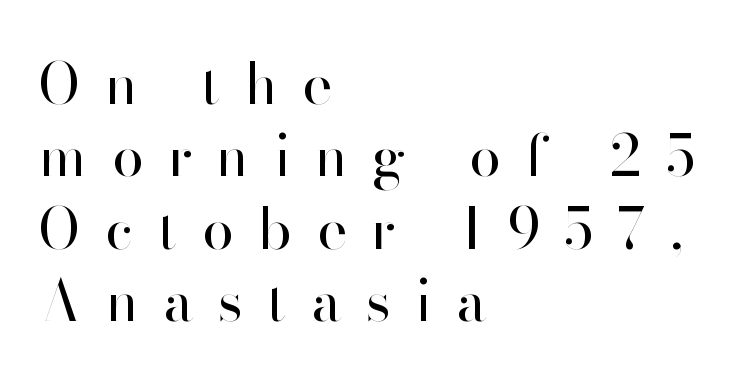
{"serif": "no", "italic": "no", "bold": "no", "weight": "regular", "width": "normal", "stroke_contrast": "high", "x_height": "small", "monospaced": "no", "underline": "no", "align": "left", "line_spacing": "normal", "line_spacing_ratio": 1.27, "letter_spacing": "wide", "letter_spacing_em": 0.43, "glyph_px": 57}
